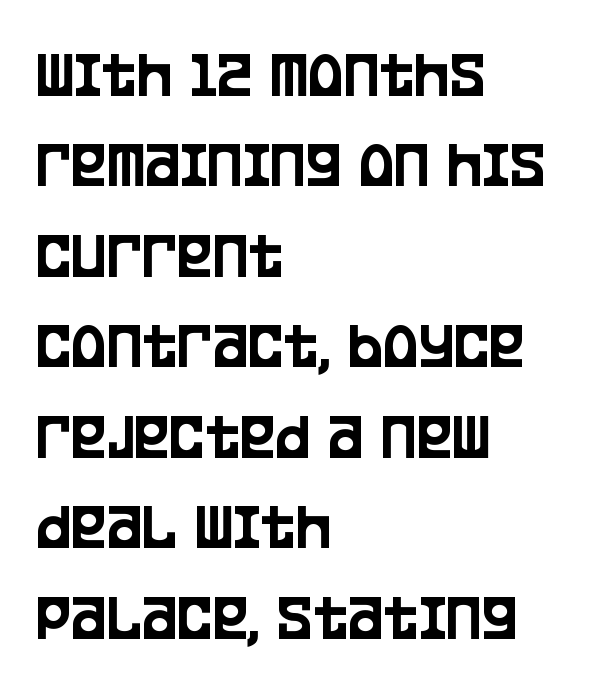
{"serif": "no", "italic": "no", "width": "condensed", "stroke_contrast": "low", "x_height": "large", "monospaced": "no", "underline": "no", "align": "left", "line_spacing": "normal", "line_spacing_ratio": 1.35, "letter_spacing": "normal", "letter_spacing_em": 0.0, "glyph_px": 67}
